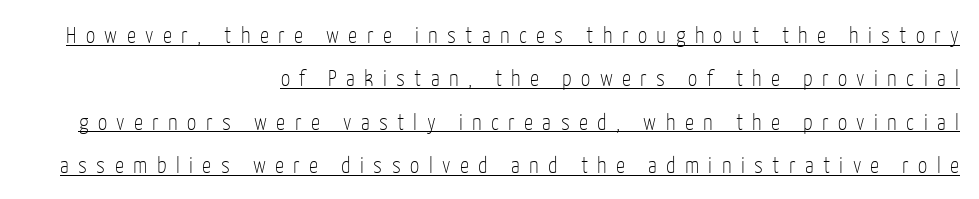
Every character sits straight up, as roman type does. Is the letter spacing exaggerated? Yes — the characters are pushed far apart. The rendering anchors every line to the right-hand side. Unbolded letterforms with no extra heft. The lettering is marked with a stroke running underneath it.
